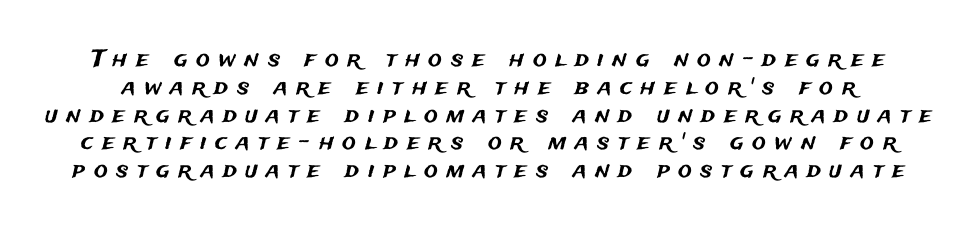
The image shows 23 px text type; set line spacing 1.21x, unusually wide letter spacing (+0.38 em), not underlined.
